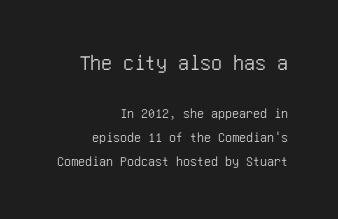
Q: Is the text italic (slanted)? A: No, it is upright.
Q: Is the text underlined? A: No.
Q: How is the paragraph aligned? A: Right-aligned.
Q: Is the spacing between letters normal or unusually wide? A: Normal.
Q: Which block of text is set in a larger size, the first (top) or the second (bottom)? A: The first (top) one.
